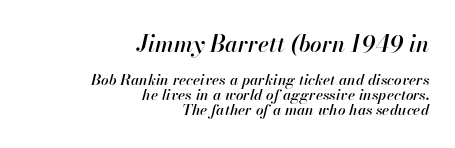
Words appear dense and cohesive because spacing is normal. Descender tails drop into unmarked territory. The emphasis by scale lands on block number one, above. In CSS terms this would be text-align: right. If you drew a line through each stem, it would be angled.
